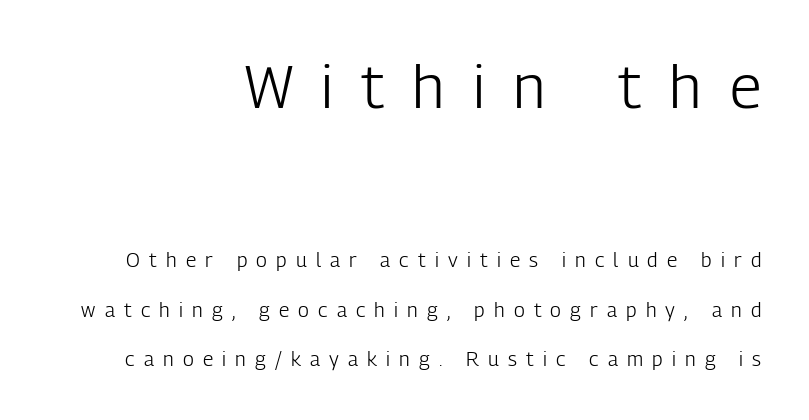
Q: Is the text bold? A: No.
Q: Is the text italic (slanted)? A: No, it is upright.
Q: Is the typeface a serif or a sans-serif typeface? A: Sans-serif.
Q: Is the text underlined? A: No.
Q: How is the paragraph aligned? A: Right-aligned.
Q: Is the spacing between letters normal or unusually wide? A: Unusually wide.
Q: Is the spacing between lines tight, normal or loose? A: Loose.
Q: Which block of text is set in a larger size, the first (top) or the second (bottom)? A: The first (top) one.
Q: Width (condensed, normal, or wide)? A: Condensed.
Q: Stroke contrast? A: Low.
Q: x-height? A: Medium.
Q: Monospaced? A: No.
